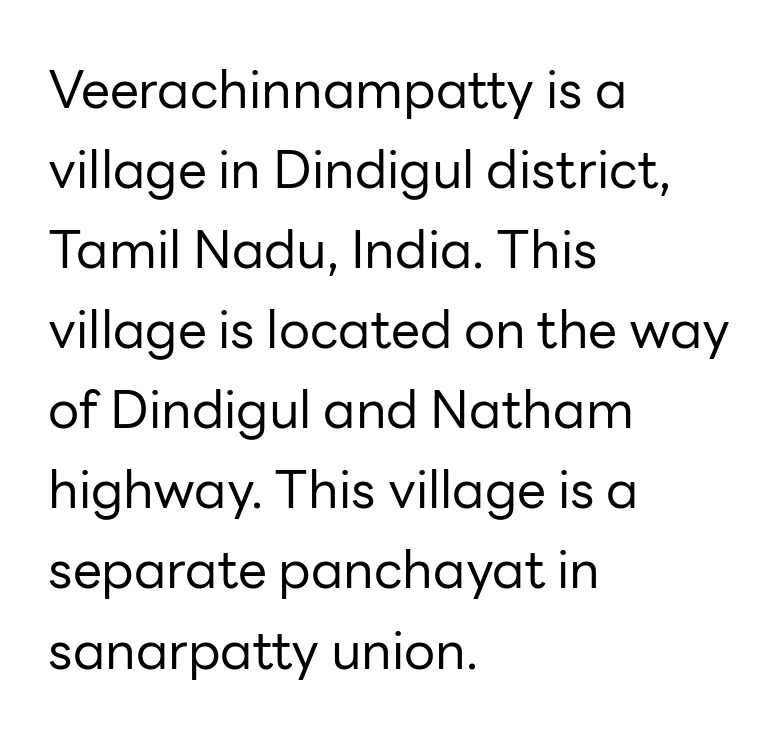
{"serif": "no", "italic": "no", "bold": "no", "weight": "regular", "width": "normal", "stroke_contrast": "low", "x_height": "medium", "monospaced": "no", "underline": "no", "align": "left", "line_spacing": "normal", "line_spacing_ratio": 1.54, "letter_spacing": "normal", "letter_spacing_em": 0.0, "glyph_px": 52}
